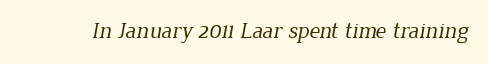
The image shows 23 px text type; set normal letter spacing, not underlined.
